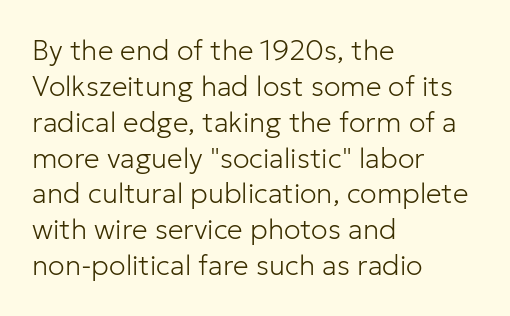
A sans-serif font was chosen for this passage. Underline: absent. Think of a printed novel: that variable character pitch is what you see here. The typography opts for an upright posture over an oblique one. One glance says typical: line gaps are just what's usual. The typeface has the unassuming heft of standard copy or less.
